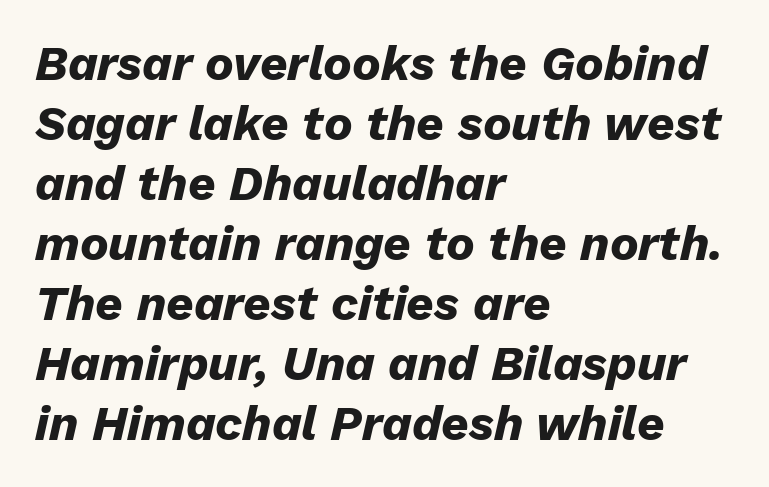
{"italic": "yes", "lean": "right", "slant_degrees": 13, "bold": "yes", "weight": "heavy", "width": "normal", "stroke_contrast": "low", "x_height": "medium", "monospaced": "no", "underline": "no", "align": "left", "line_spacing": "normal", "line_spacing_ratio": 1.25, "letter_spacing": "normal", "letter_spacing_em": 0.0, "glyph_px": 48}
